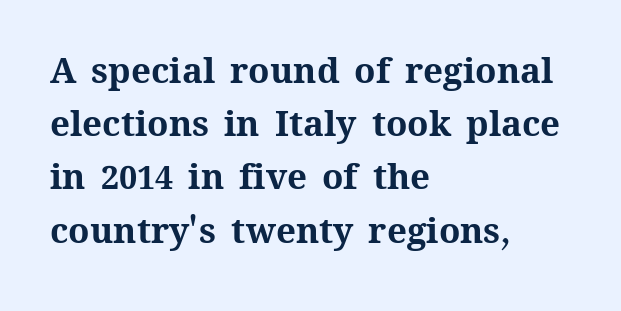
The image shows 35 px bold type, upright; set left-aligned, normal line spacing (1.52x), normal letter spacing, not underlined; medium stroke contrast and a medium x-height.
